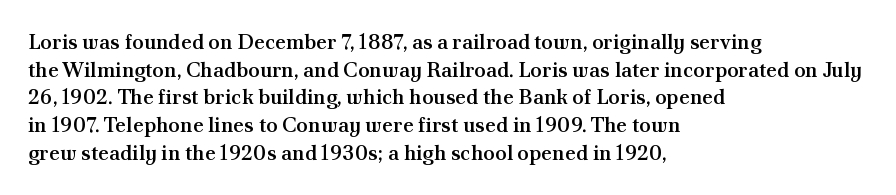
These words are printed semibold, heavier than regular yet not bold. Does the lettering tilt? It doesn't — this is upright. The area under the type is left untouched. Alignment: flush left.
